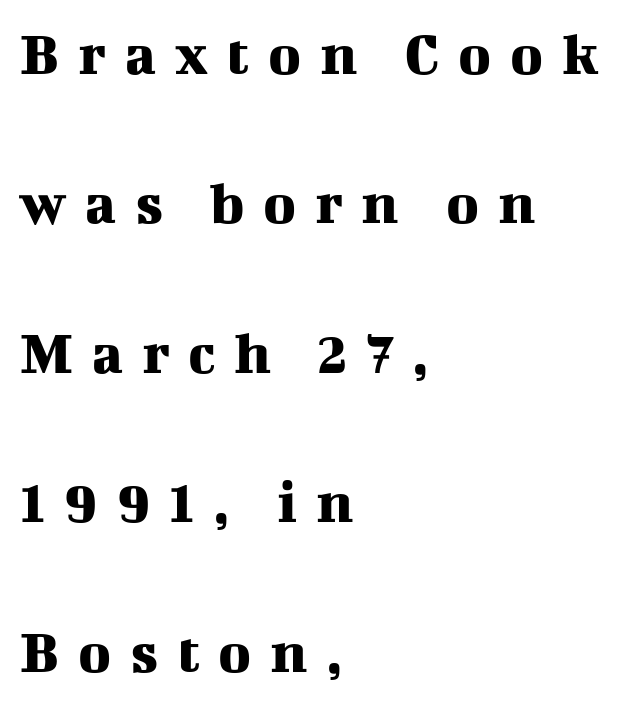
{"serif": "yes", "italic": "no", "width": "normal", "stroke_contrast": "medium", "x_height": "medium", "monospaced": "no", "underline": "no", "align": "left", "line_spacing": "loose", "line_spacing_ratio": 2.41, "letter_spacing": "wide", "letter_spacing_em": 0.3, "glyph_px": 62}
